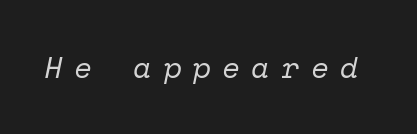
The image shows 29 px regular-weight serif type, italic (leaning right), monospaced; set unusually wide letter spacing (+0.41 em), not underlined; low stroke contrast and a medium x-height.
